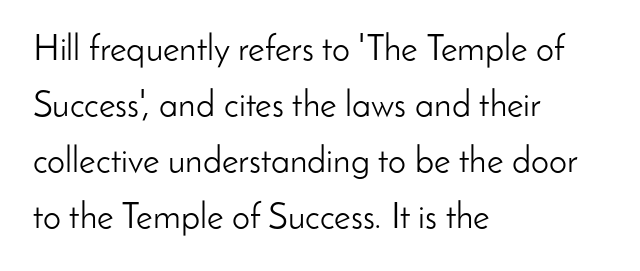
The image shows 36 px light sans-serif type, upright; set left-aligned, normal line spacing (1.56x), normal letter spacing, not underlined; low stroke contrast and a small x-height.
